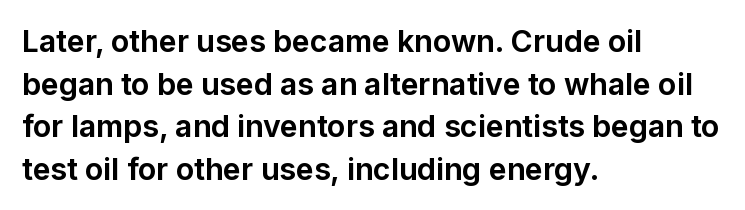
Q: Is the text bold? A: Yes.
Q: Is the text italic (slanted)? A: No, it is upright.
Q: Is the typeface a serif or a sans-serif typeface? A: Sans-serif.
Q: Is the text underlined? A: No.
Q: How is the paragraph aligned? A: Left-aligned.
Q: Is the spacing between letters normal or unusually wide? A: Normal.
Q: Is the spacing between lines tight, normal or loose? A: Normal.
Q: Width (condensed, normal, or wide)? A: Normal.
Q: Stroke contrast? A: Low.
Q: x-height? A: Medium.
Q: Monospaced? A: No.
